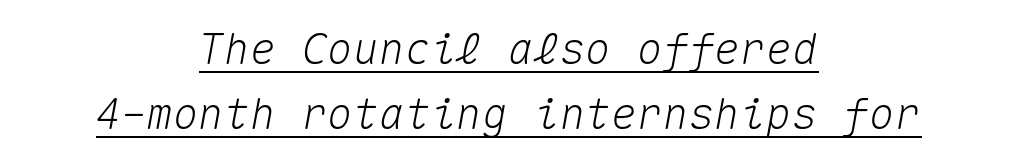
{"italic": "yes", "lean": "right", "slant_degrees": 10, "width": "normal", "stroke_contrast": "medium", "x_height": "medium", "monospaced": "yes", "underline": "yes", "align": "center", "line_spacing": "normal", "line_spacing_ratio": 1.51, "letter_spacing": "normal", "letter_spacing_em": 0.0, "glyph_px": 43}
